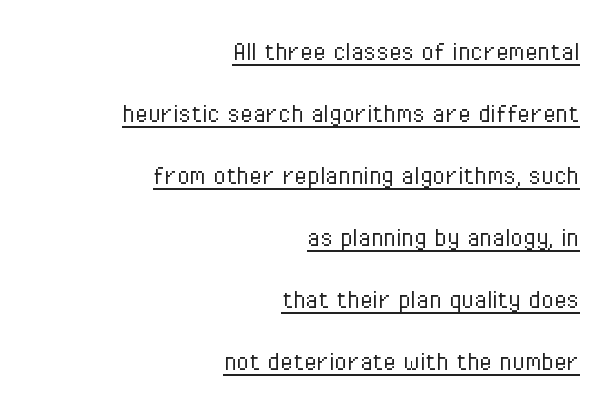
Q: Is the text bold? A: No.
Q: Is the text italic (slanted)? A: No, it is upright.
Q: Is the typeface a serif or a sans-serif typeface? A: Sans-serif.
Q: Is the text underlined? A: Yes.
Q: How is the paragraph aligned? A: Right-aligned.
Q: Is the spacing between letters normal or unusually wide? A: Normal.
Q: Is the spacing between lines tight, normal or loose? A: Loose.
Q: Width (condensed, normal, or wide)? A: Condensed.
Q: Stroke contrast? A: Low.
Q: x-height? A: Medium.
Q: Monospaced? A: No.
